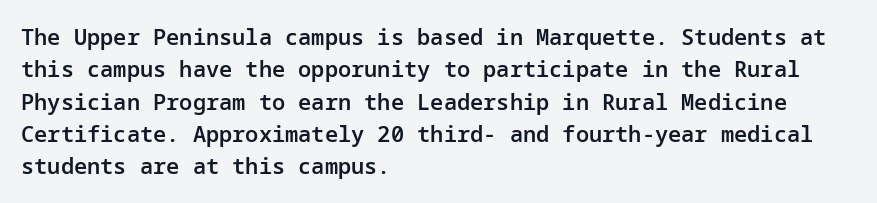
The image shows 22 px text type, upright; set left-aligned, normal line spacing (1.47x), normal letter spacing, not underlined.
